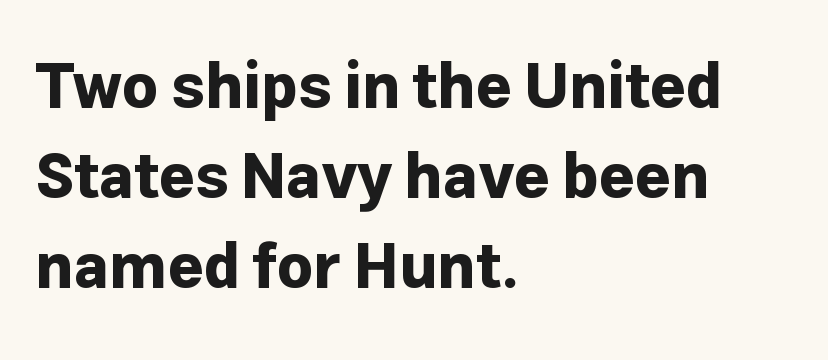
Q: Is the text bold? A: Yes.
Q: Is the text italic (slanted)? A: No, it is upright.
Q: Is the typeface a serif or a sans-serif typeface? A: Sans-serif.
Q: Is the text underlined? A: No.
Q: How is the paragraph aligned? A: Left-aligned.
Q: Is the spacing between letters normal or unusually wide? A: Normal.
Q: Is the spacing between lines tight, normal or loose? A: Normal.
Q: Width (condensed, normal, or wide)? A: Normal.
Q: Stroke contrast? A: Low.
Q: x-height? A: Medium.
Q: Monospaced? A: No.
